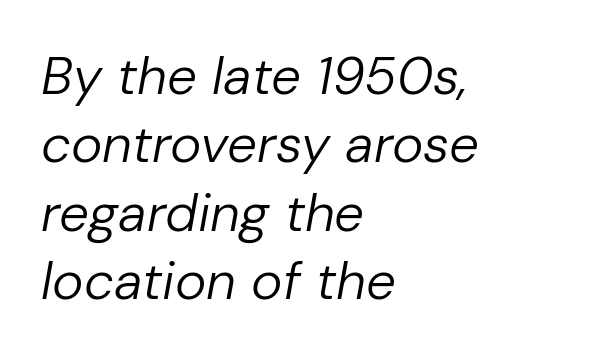
{"italic": "yes", "lean": "right", "slant_degrees": 10, "bold": "no", "weight": "regular", "width": "normal", "stroke_contrast": "low", "x_height": "medium", "monospaced": "no", "underline": "no", "align": "left", "line_spacing": "normal", "line_spacing_ratio": 1.29, "letter_spacing": "normal", "letter_spacing_em": 0.0, "glyph_px": 53}
